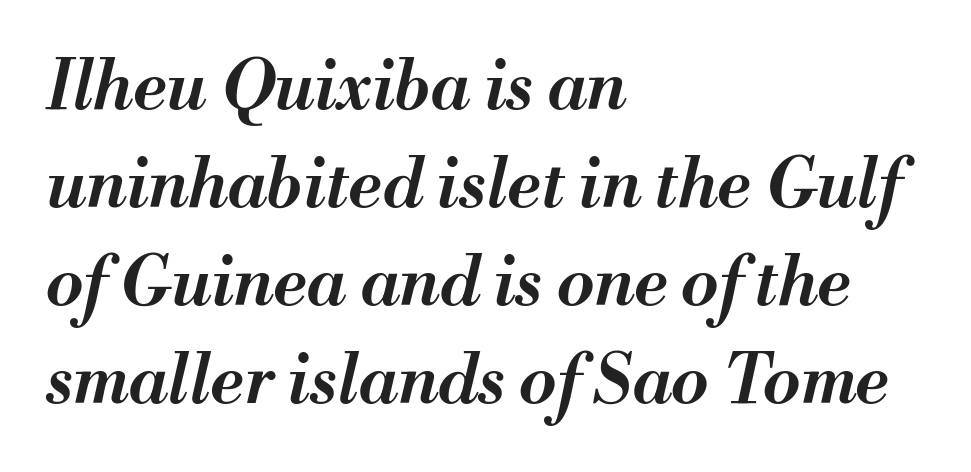
The image shows 68 px semibold type, italic (leaning right); set left-aligned, normal line spacing (1.44x), normal letter spacing, not underlined; medium stroke contrast and a small x-height.
